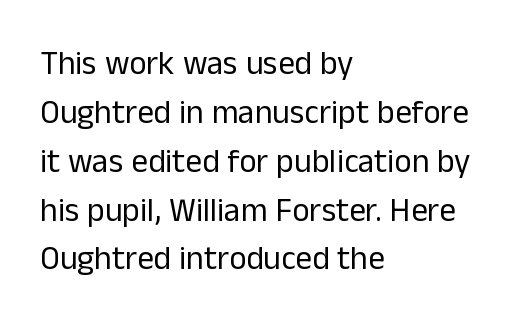
The image shows 33 px regular-weight sans-serif type, upright; set left-aligned, normal line spacing (1.48x), normal letter spacing, not underlined; low stroke contrast and a medium x-height.
